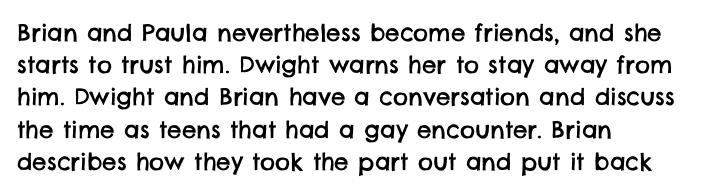
The image shows 23 px text type; set left-aligned, normal line spacing (1.4x), normal letter spacing, not underlined.
